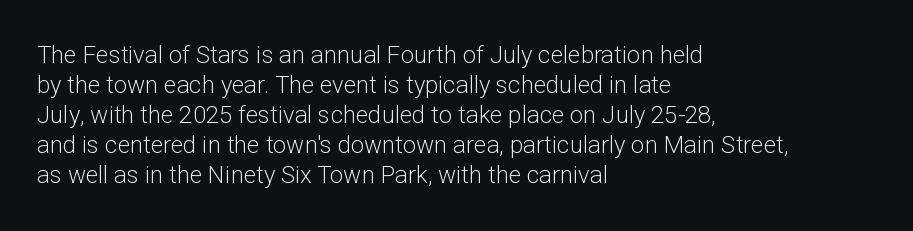
The image shows 24 px text type, upright; set left-aligned, normal line spacing (1.25x), normal letter spacing, not underlined.
